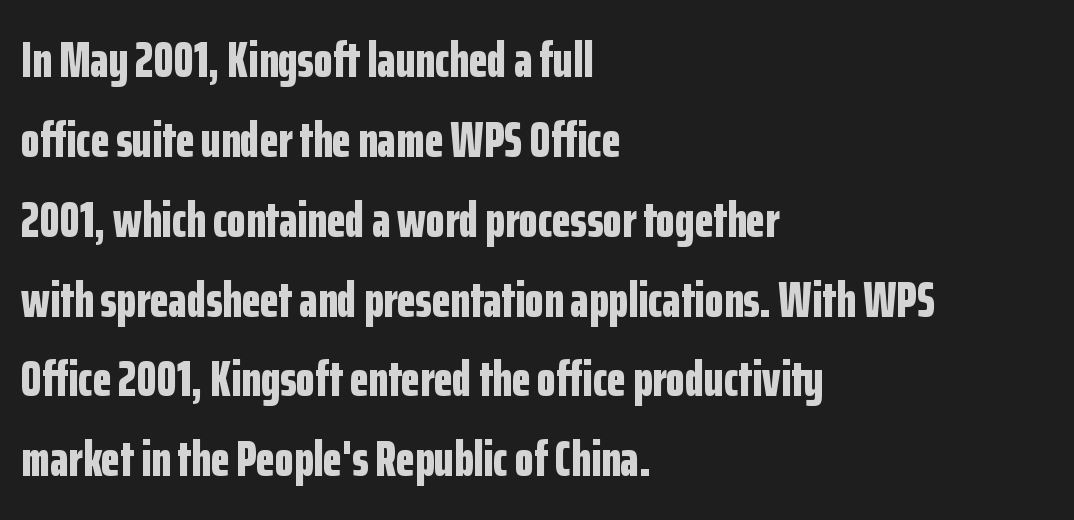
The image shows 49 px bold, condensed sans-serif type, upright; set left-aligned, normal line spacing (1.63x), normal letter spacing, not underlined; low stroke contrast and a medium x-height.
